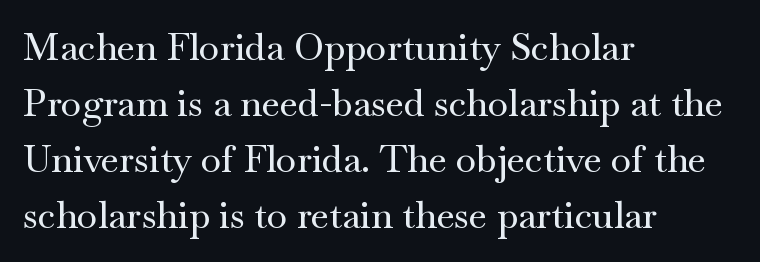
Q: Is the text italic (slanted)? A: No, it is upright.
Q: Is the typeface a serif or a sans-serif typeface? A: Serif.
Q: Is the text underlined? A: No.
Q: How is the paragraph aligned? A: Left-aligned.
Q: Is the spacing between letters normal or unusually wide? A: Normal.
Q: Is the spacing between lines tight, normal or loose? A: Normal.
Q: Width (condensed, normal, or wide)? A: Wide.
Q: Stroke contrast? A: Medium.
Q: x-height? A: Small.
Q: Monospaced? A: No.
